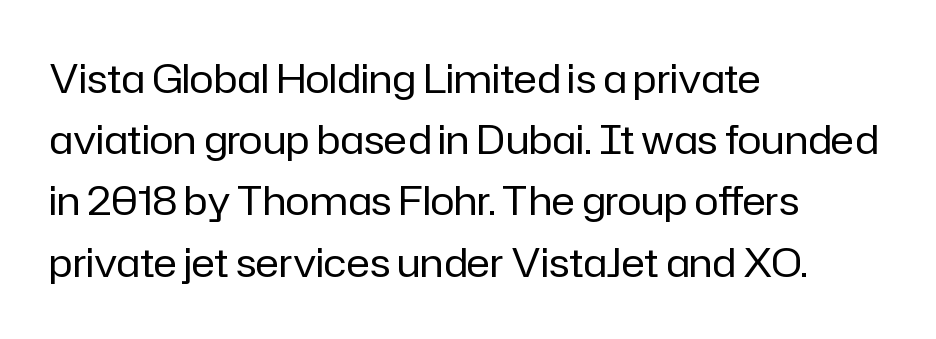
A quiet, ordinary-to-light weight characterises the typeface. Type style note: lacks serifs. Layout note: lines flush left. The glyphs are unaccompanied by any horizontal stroke below them. The leading is moderate, giving the passage an even texture. No extra tracking has been applied to these lines.
